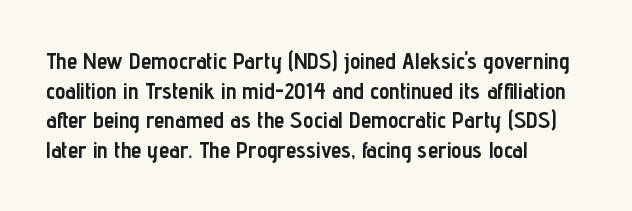
The image shows 23 px bold type, upright; set left-aligned, normal line spacing (1.29x), normal letter spacing, not underlined.
